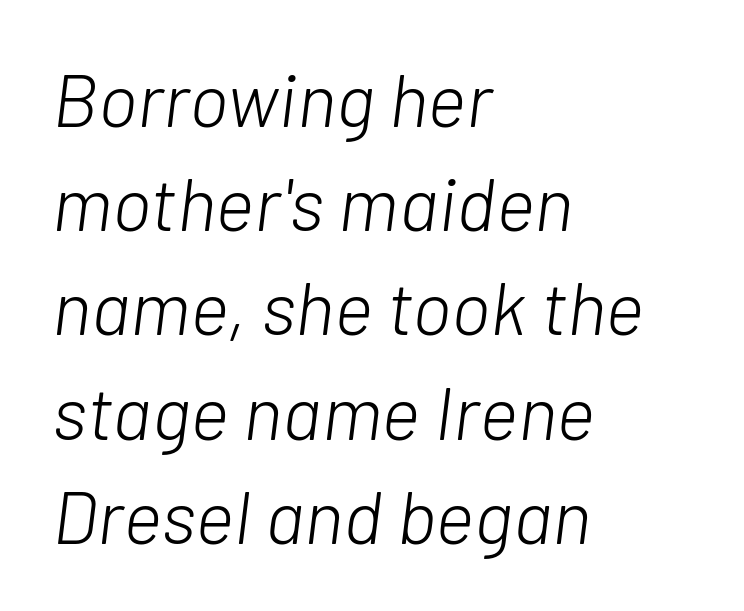
The image shows 75 px light type, italic (leaning right); set left-aligned, normal line spacing (1.39x), normal letter spacing, not underlined; low stroke contrast and a medium x-height.
